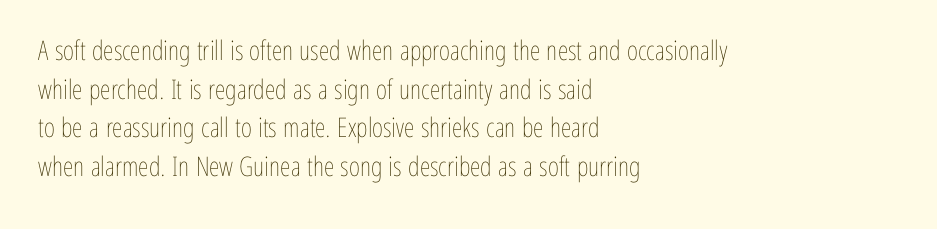
{"italic": "no", "bold": "no", "underline": "no", "align": "left", "line_spacing": "normal", "line_spacing_ratio": 1.43, "letter_spacing": "normal", "letter_spacing_em": 0.0, "glyph_px": 27}
